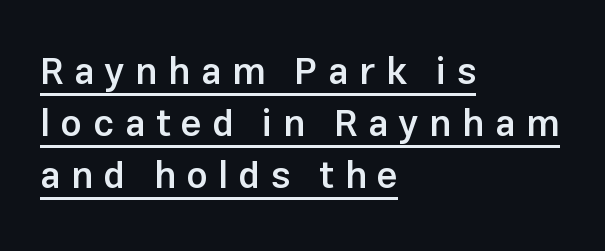
Q: Is the text bold? A: Semi-bold.
Q: Is the text italic (slanted)? A: No, it is upright.
Q: Is the typeface a serif or a sans-serif typeface? A: Sans-serif.
Q: Is the text underlined? A: Yes.
Q: How is the paragraph aligned? A: Left-aligned.
Q: Is the spacing between letters normal or unusually wide? A: Unusually wide.
Q: Is the spacing between lines tight, normal or loose? A: Normal.
Q: Width (condensed, normal, or wide)? A: Normal.
Q: Stroke contrast? A: Low.
Q: x-height? A: Medium.
Q: Monospaced? A: No.
